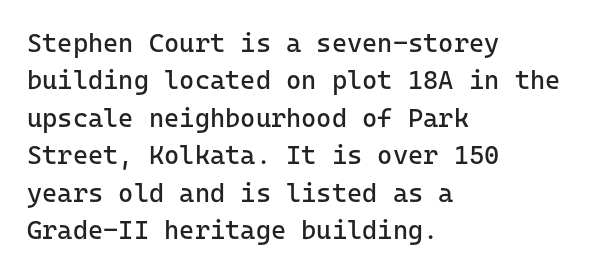
{"italic": "no", "bold": "no", "underline": "no", "align": "left", "line_spacing": "normal", "line_spacing_ratio": 1.44, "letter_spacing": "normal", "letter_spacing_em": 0.0, "glyph_px": 26}
